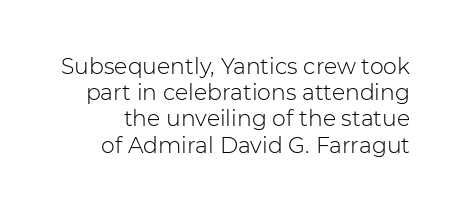
The image shows 22 px text type, upright; set line spacing 1.19x, normal letter spacing, not underlined.
